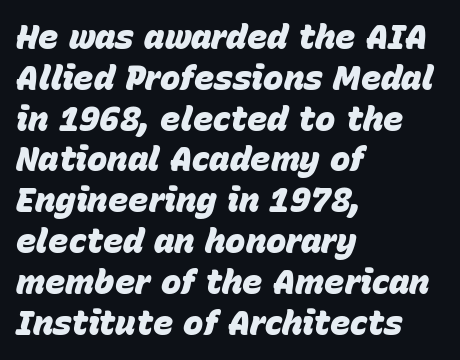
Q: Is the text bold? A: Yes.
Q: Is the text italic (slanted)? A: Yes, it leans right by about 15 degrees.
Q: Is the text underlined? A: No.
Q: How is the paragraph aligned? A: Left-aligned.
Q: Is the spacing between letters normal or unusually wide? A: Normal.
Q: Width (condensed, normal, or wide)? A: Normal.
Q: Stroke contrast? A: Low.
Q: x-height? A: Large.
Q: Monospaced? A: No.
